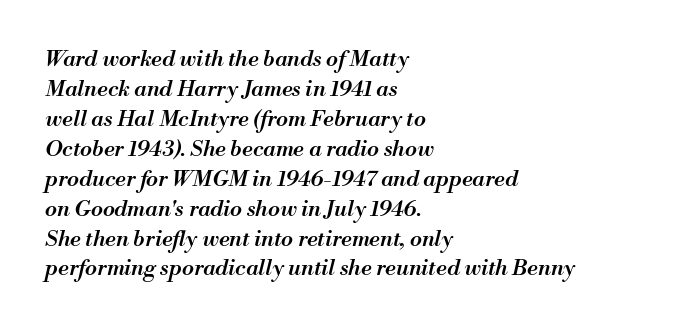
Semibold letterforms, between regular and bold. The lines are quadded left. Whoever set this chose a conventional vertical rhythm. Inter-character spacing is left at the font's built-in metrics.
